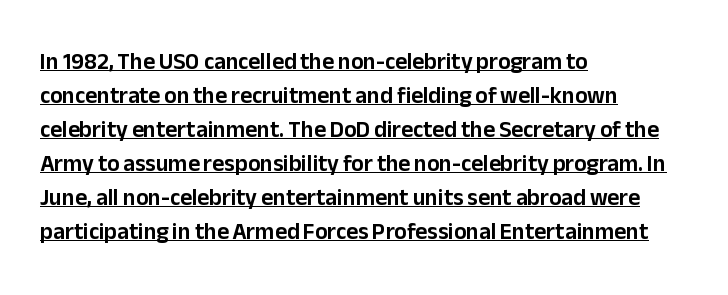
Q: Is the text italic (slanted)? A: No, it is upright.
Q: Is the text underlined? A: Yes.
Q: How is the paragraph aligned? A: Left-aligned.
Q: Is the spacing between letters normal or unusually wide? A: Normal.
Q: Is the spacing between lines tight, normal or loose? A: Normal.
